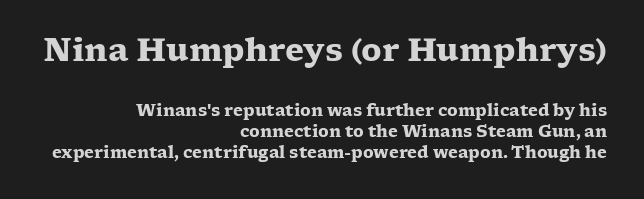
The image shows 31 px heavy, wide serif type, upright; set right-aligned, normal line spacing (1.32x), normal letter spacing, not underlined; the first (top) block is 1.94x larger; low stroke contrast and a medium x-height.
